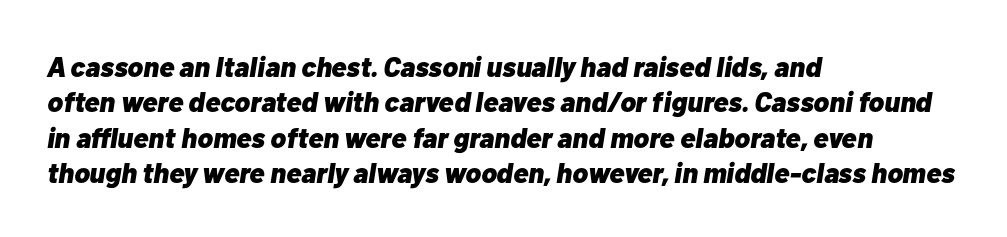
Does the copy run flush right? No — it runs flush left. Think of a printed novel: that variable character pitch is what you see here. The glyphs look as if they've been sheared to an angle. Each word holds together tightly as a unit, with standard inter-letter gaps. No word sits above an underline. Honestly, the row spacing looks completely unremarkable.
